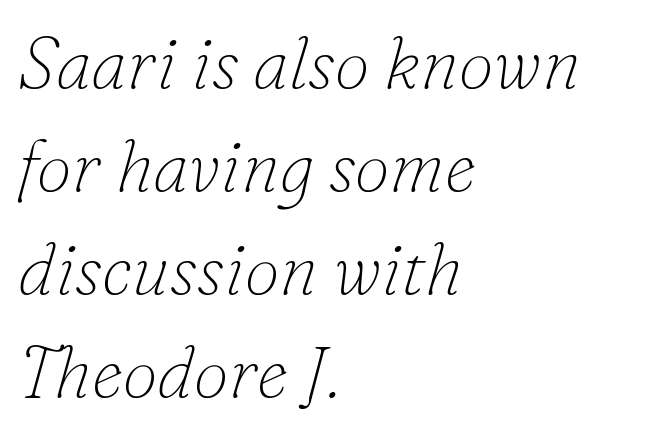
Q: Is the text bold? A: No.
Q: Is the text italic (slanted)? A: Yes, it leans right by about 16 degrees.
Q: Is the typeface a serif or a sans-serif typeface? A: Serif.
Q: Is the text underlined? A: No.
Q: How is the paragraph aligned? A: Left-aligned.
Q: Is the spacing between letters normal or unusually wide? A: Normal.
Q: Is the spacing between lines tight, normal or loose? A: Normal.
Q: Width (condensed, normal, or wide)? A: Normal.
Q: Stroke contrast? A: Low.
Q: x-height? A: Small.
Q: Monospaced? A: No.
